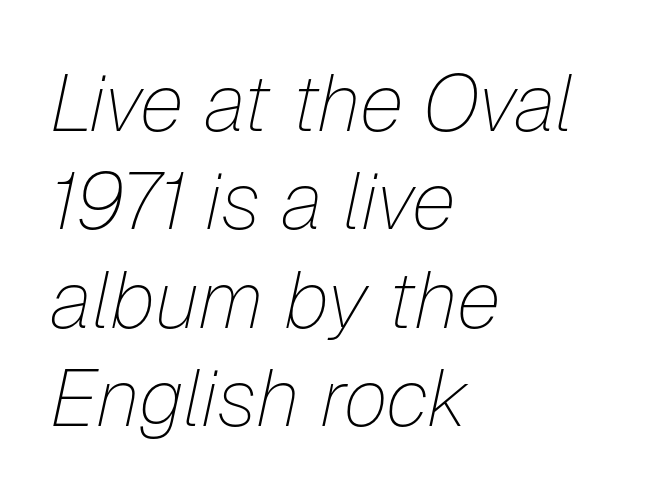
Q: Is the text bold? A: No.
Q: Is the text italic (slanted)? A: Yes, it leans right by about 12 degrees.
Q: Is the text underlined? A: No.
Q: How is the paragraph aligned? A: Left-aligned.
Q: Is the spacing between letters normal or unusually wide? A: Normal.
Q: Width (condensed, normal, or wide)? A: Normal.
Q: Stroke contrast? A: Low.
Q: x-height? A: Medium.
Q: Monospaced? A: No.
